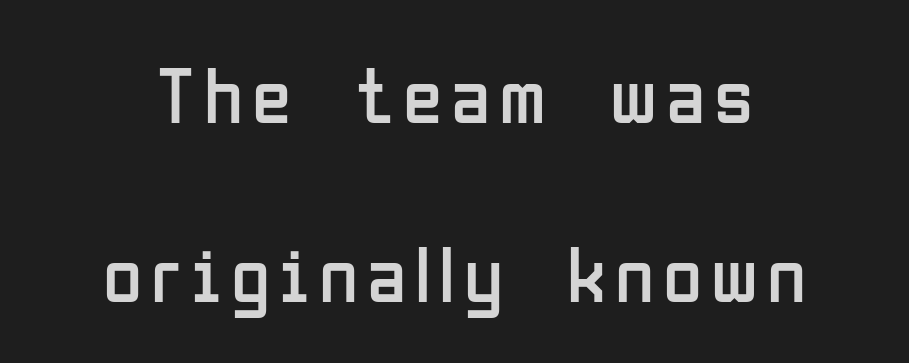
Anything drawn beneath the words? Only blank space. No italicization has been applied; the sample stays upright. This reads as an unemphasized weight, regular at the heaviest. The passage shown is typeset with a sans-serif family. Horizontal bands of white between lines are thick stripes.
